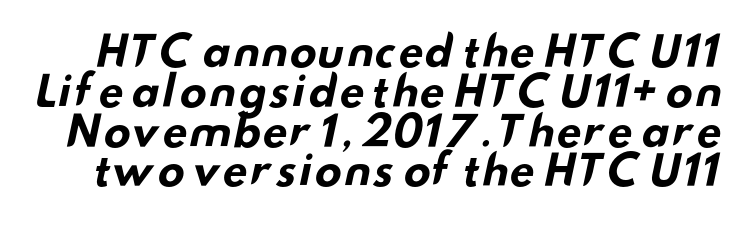
This rendering features lettering with no underline. Grotesque or geometric, the face here clearly has no serifs. This sample has the flowing, uneven cadence of proportional lettering. Students, this is bold: see how much ink each stroke carries. There is no visible air inserted between adjacent glyphs. The passage shown stacks its lines with hardly any gap.
